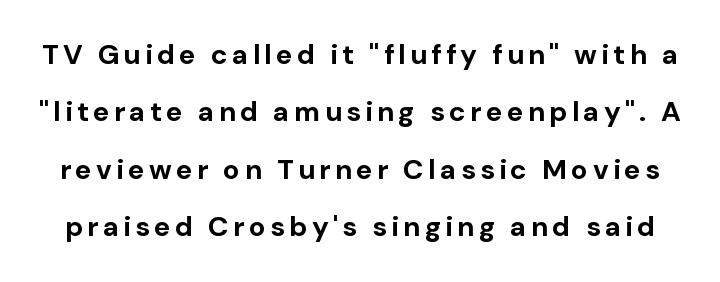
{"serif": "no", "italic": "no", "bold": "yes", "weight": "bold", "width": "normal", "stroke_contrast": "low", "x_height": "medium", "monospaced": "no", "underline": "no", "line_spacing": "loose", "line_spacing_ratio": 2.05, "glyph_px": 28}
